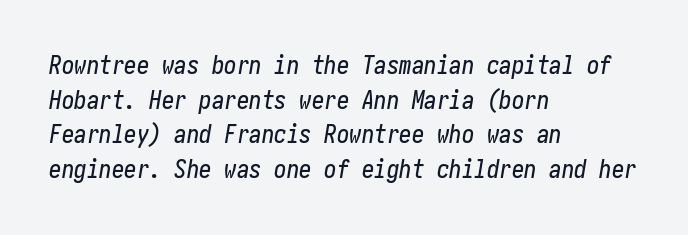
Inter-character spacing is left at the font's built-in metrics. There's an unmistakable incline to the writing here. Rows of type keep a routine distance in the vertical direction. Nobody drew a line under any word here.
